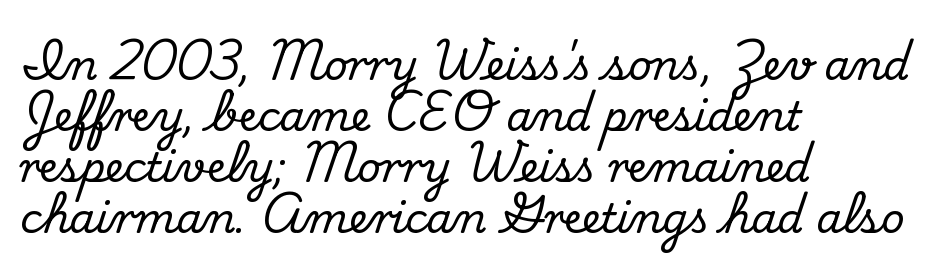
Q: Is the text italic (slanted)? A: Yes.
Q: Is the typeface a serif or a sans-serif typeface? A: Serif.
Q: Is the text underlined? A: No.
Q: How is the paragraph aligned? A: Left-aligned.
Q: Is the spacing between letters normal or unusually wide? A: Normal.
Q: Width (condensed, normal, or wide)? A: Normal.
Q: Stroke contrast? A: Medium.
Q: x-height? A: Small.
Q: Monospaced? A: No.
